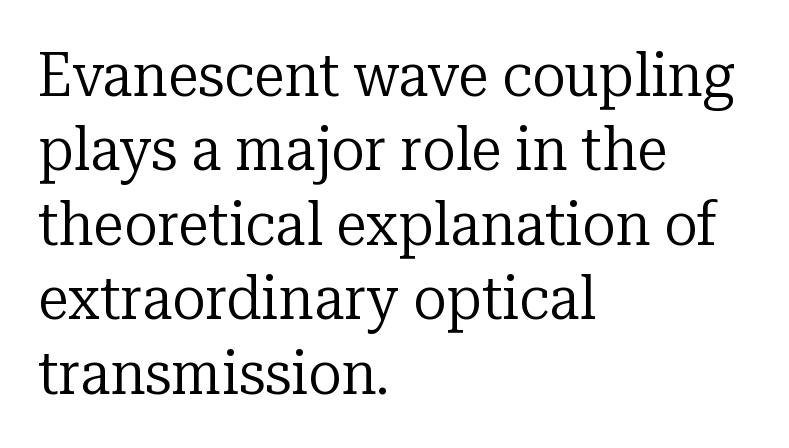
Q: Is the text bold? A: No.
Q: Is the text italic (slanted)? A: No, it is upright.
Q: Is the typeface a serif or a sans-serif typeface? A: Serif.
Q: Is the text underlined? A: No.
Q: How is the paragraph aligned? A: Left-aligned.
Q: Is the spacing between letters normal or unusually wide? A: Normal.
Q: Width (condensed, normal, or wide)? A: Normal.
Q: Stroke contrast? A: Low.
Q: x-height? A: Medium.
Q: Monospaced? A: No.
